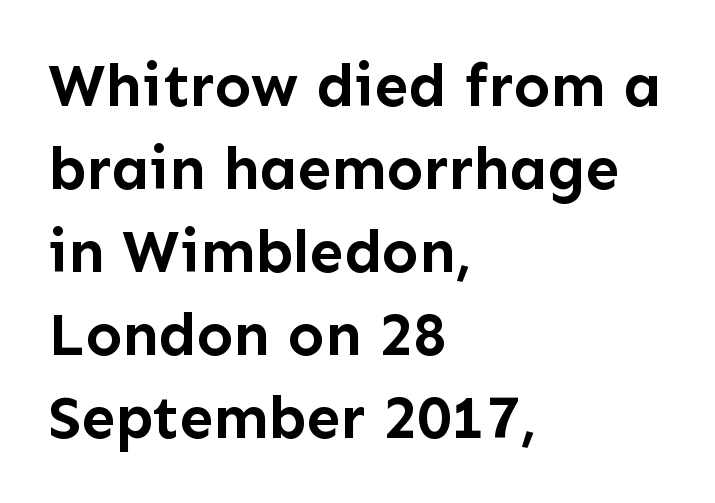
{"serif": "no", "italic": "no", "bold": "yes", "weight": "semibold", "width": "normal", "stroke_contrast": "low", "x_height": "medium", "monospaced": "no", "underline": "no", "align": "left", "line_spacing": "normal", "line_spacing_ratio": 1.36, "letter_spacing": "normal", "letter_spacing_em": 0.0, "glyph_px": 61}
